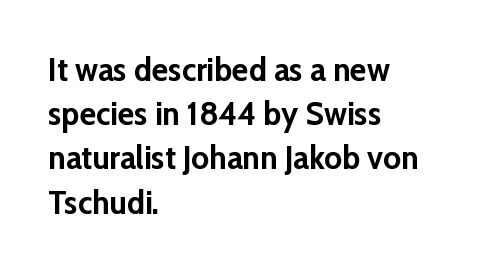
Q: Is the text bold? A: Yes.
Q: Is the text italic (slanted)? A: No, it is upright.
Q: Is the typeface a serif or a sans-serif typeface? A: Sans-serif.
Q: Is the text underlined? A: No.
Q: How is the paragraph aligned? A: Left-aligned.
Q: Is the spacing between letters normal or unusually wide? A: Normal.
Q: Is the spacing between lines tight, normal or loose? A: Normal.
Q: Width (condensed, normal, or wide)? A: Normal.
Q: Stroke contrast? A: Low.
Q: x-height? A: Medium.
Q: Monospaced? A: No.
